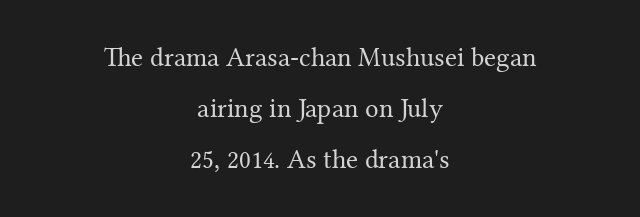
This sample is center-justified, so both line endings float freely. This sample uses plain, unmodified letter spacing. Posture: upright roman. Check the space under the baseline: it is left empty. Stem width sits at or under what a default text font uses.
